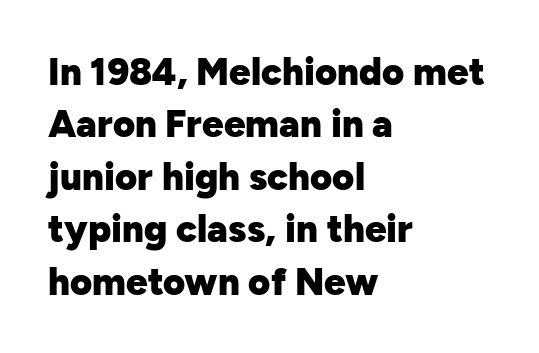
{"serif": "no", "italic": "no", "bold": "yes", "weight": "heavy", "width": "normal", "stroke_contrast": "low", "x_height": "medium", "monospaced": "no", "underline": "no", "align": "left", "line_spacing": "normal", "line_spacing_ratio": 1.38, "letter_spacing": "normal", "letter_spacing_em": 0.0, "glyph_px": 38}
